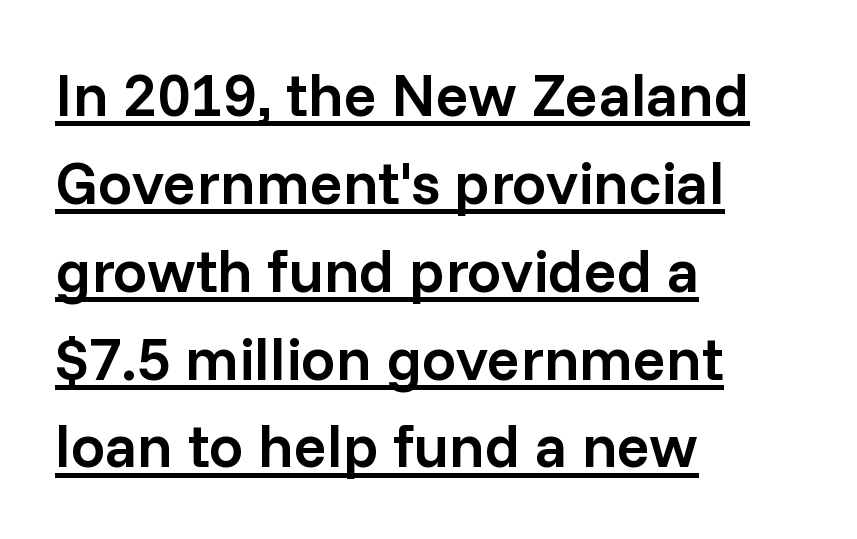
The image shows 61 px semibold sans-serif type, upright; set left-aligned, normal line spacing (1.44x), normal letter spacing, underlined; low stroke contrast and a medium x-height.
